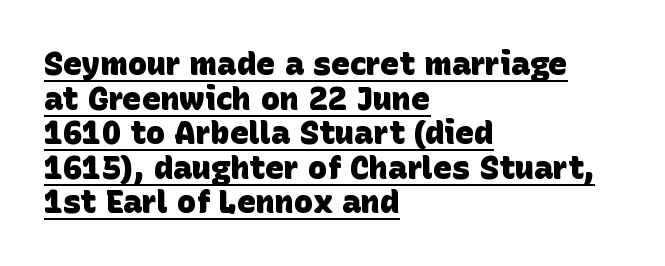
Q: Is the text bold? A: Yes.
Q: Is the typeface a serif or a sans-serif typeface? A: Sans-serif.
Q: Is the text underlined? A: Yes.
Q: How is the paragraph aligned? A: Left-aligned.
Q: Is the spacing between letters normal or unusually wide? A: Normal.
Q: Is the spacing between lines tight, normal or loose? A: Tight.
Q: Width (condensed, normal, or wide)? A: Normal.
Q: Stroke contrast? A: Low.
Q: x-height? A: Large.
Q: Monospaced? A: No.
